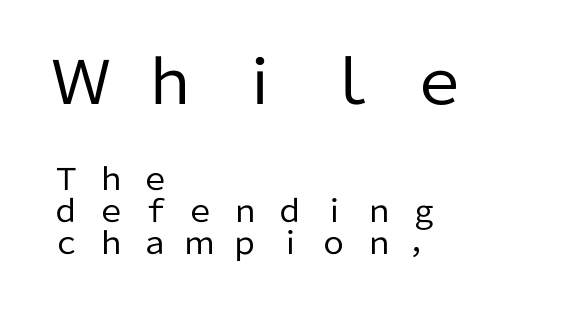
Ascenders rise straight up at ninety degrees. Lines of text with bare space underneath. Notice how the passage keeps a crisp vertical edge on the left only. Is the type heavy? It reads as light-to-regular instead.
